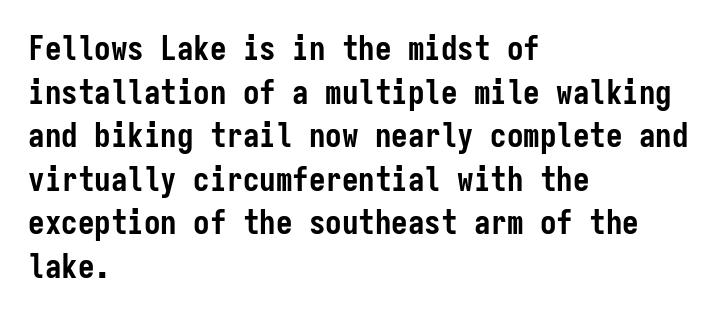
Q: Is the text bold? A: Yes.
Q: Is the text italic (slanted)? A: No, it is upright.
Q: Is the typeface a serif or a sans-serif typeface? A: Sans-serif.
Q: Is the text underlined? A: No.
Q: How is the paragraph aligned? A: Left-aligned.
Q: Is the spacing between letters normal or unusually wide? A: Normal.
Q: Is the spacing between lines tight, normal or loose? A: Normal.
Q: Width (condensed, normal, or wide)? A: Condensed.
Q: Stroke contrast? A: Low.
Q: x-height? A: Medium.
Q: Monospaced? A: Yes.
